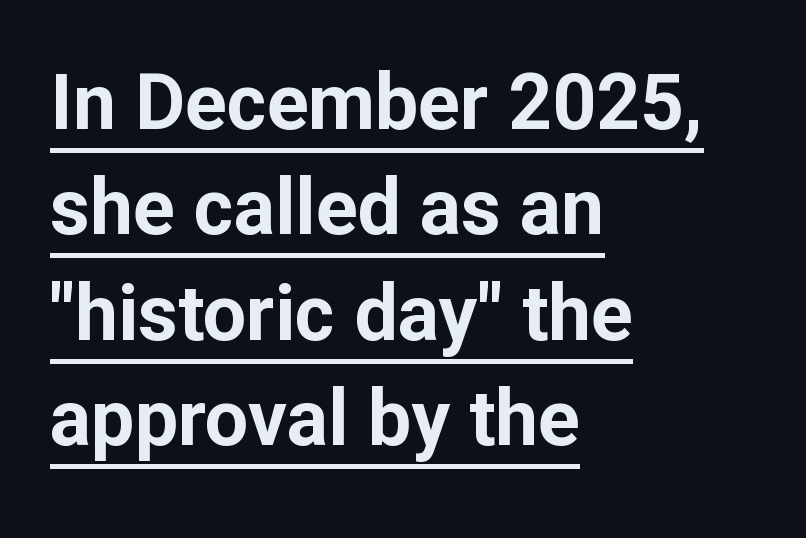
{"serif": "no", "italic": "no", "bold": "yes", "weight": "bold", "width": "normal", "stroke_contrast": "low", "x_height": "medium", "monospaced": "no", "underline": "yes", "align": "left", "line_spacing": "normal", "line_spacing_ratio": 1.37, "letter_spacing": "normal", "letter_spacing_em": 0.0, "glyph_px": 77}
